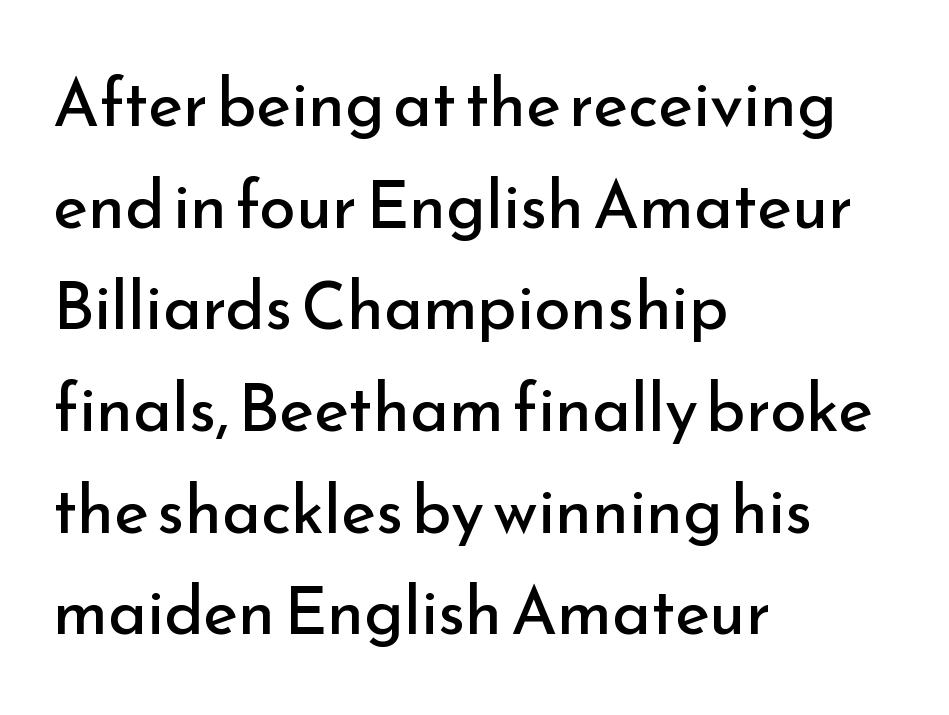
The image shows 66 px regular-weight sans-serif type, upright; set left-aligned, normal line spacing (1.54x), normal letter spacing, not underlined; low stroke contrast and a small x-height.
